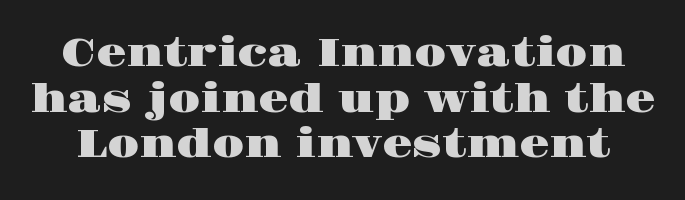
Q: Is the text italic (slanted)? A: No, it is upright.
Q: Is the typeface a serif or a sans-serif typeface? A: Serif.
Q: Is the text underlined? A: No.
Q: Is the spacing between letters normal or unusually wide? A: Normal.
Q: Width (condensed, normal, or wide)? A: Wide.
Q: Stroke contrast? A: High.
Q: x-height? A: Large.
Q: Monospaced? A: No.
